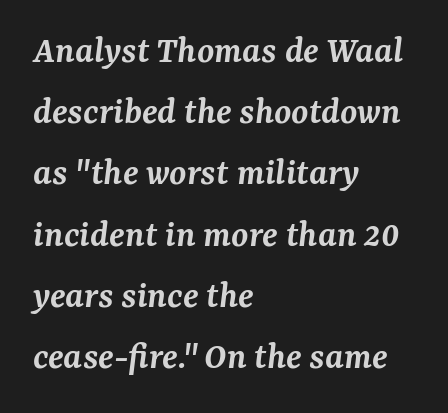
Q: Is the text bold? A: Semi-bold.
Q: Is the text italic (slanted)? A: Yes, it leans right by about 7 degrees.
Q: Is the typeface a serif or a sans-serif typeface? A: Serif.
Q: Is the text underlined? A: No.
Q: How is the paragraph aligned? A: Left-aligned.
Q: Is the spacing between letters normal or unusually wide? A: Normal.
Q: Is the spacing between lines tight, normal or loose? A: Normal.
Q: Width (condensed, normal, or wide)? A: Normal.
Q: Stroke contrast? A: Medium.
Q: x-height? A: Medium.
Q: Monospaced? A: No.
